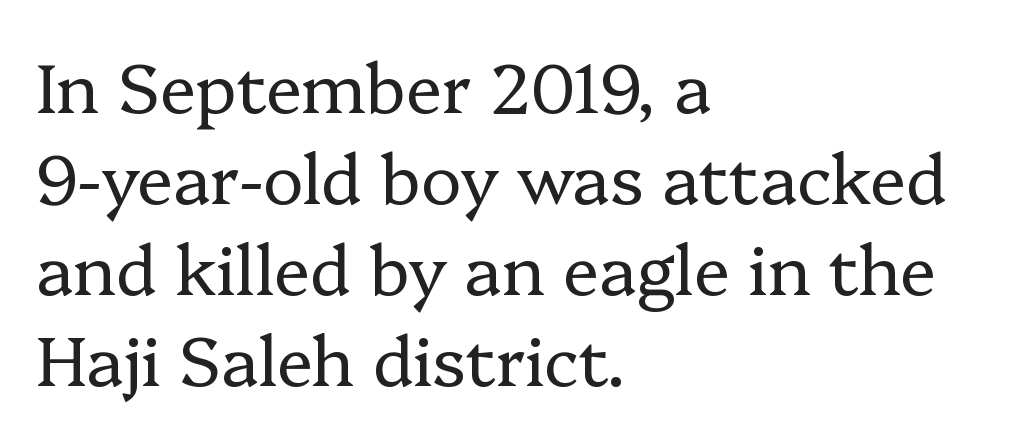
This sample keeps an unexceptional amount of space between lines. Looks like regular typesetting: each glyph gets only the width it needs. You can tell from the footed stems that serif type was used. Observe the ordinary spacing: letters are neighbours, not strangers. The space beneath each line is pristine and unruled.
